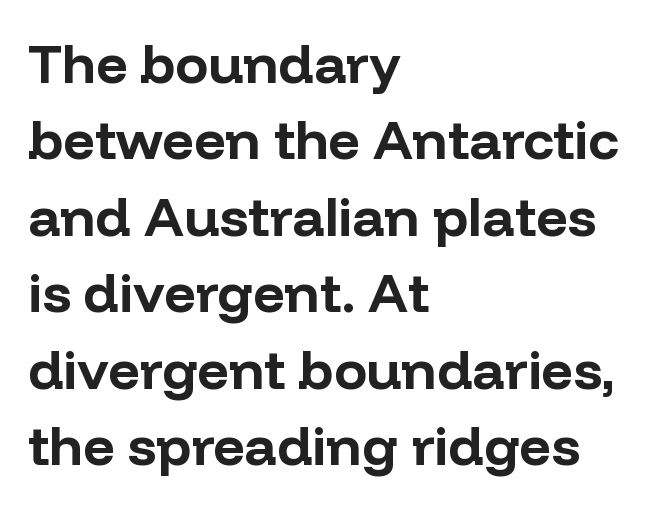
A typesetter would call this proportional, since set widths differ per character. Inter-character spacing is left at the font's built-in metrics. Only glyphs here, with clear space below each row. The passage is arranged the way most books set body copy — flush left. Ordinary non-slanted type is in use. Serif or sans? Sans — the stroke terminals are bare.
